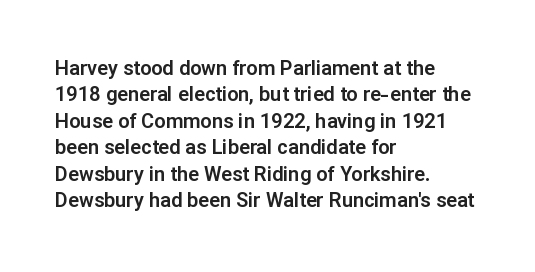
Default kerning and tracking; the words read as compact shapes. Evenly set lines give the paragraph a standard silhouette. In CSS terms this would be text-align: left. A bare baseline throughout the passage. Every character sits straight up, as roman type does.
